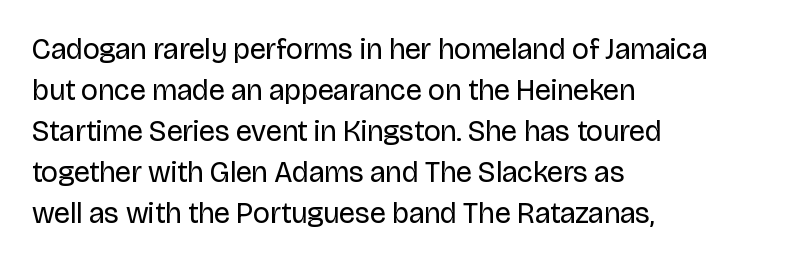
The rendering uses natural spacing where letterforms have individual widths. Regarding serifs, this sample does without them. A typesetter would mark this as roman, not italic. The face looks like a standard text weight, possibly lighter.
